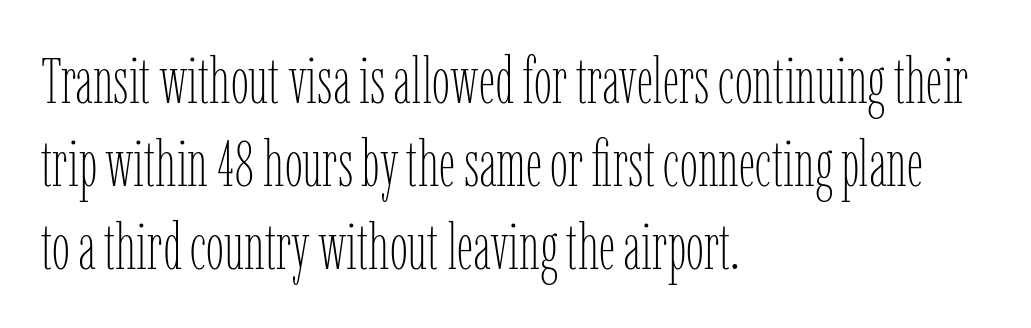
Q: Is the text bold? A: No.
Q: Is the text italic (slanted)? A: No, it is upright.
Q: Is the text underlined? A: No.
Q: How is the paragraph aligned? A: Left-aligned.
Q: Is the spacing between letters normal or unusually wide? A: Normal.
Q: Is the spacing between lines tight, normal or loose? A: Normal.
Q: Width (condensed, normal, or wide)? A: Condensed.
Q: Stroke contrast? A: Low.
Q: x-height? A: Medium.
Q: Monospaced? A: No.
